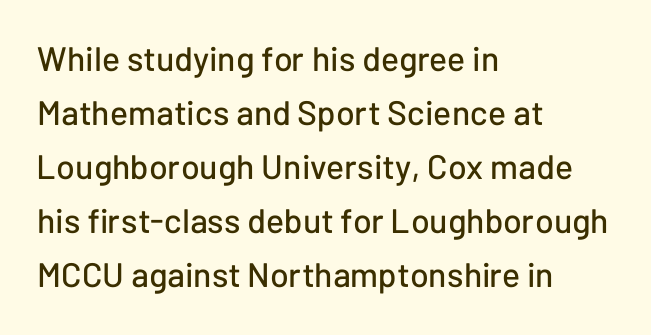
{"serif": "no", "italic": "no", "width": "normal", "stroke_contrast": "low", "x_height": "medium", "monospaced": "no", "underline": "no", "align": "left", "line_spacing": "normal", "line_spacing_ratio": 1.59, "letter_spacing": "normal", "letter_spacing_em": 0.0, "glyph_px": 34}
